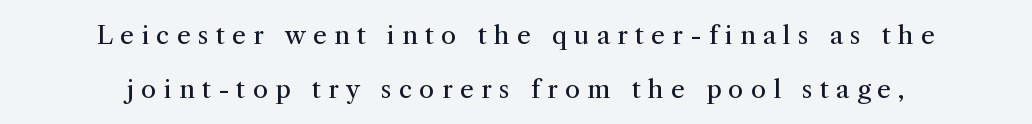
Q: Is the text bold? A: No.
Q: Is the text italic (slanted)? A: No, it is upright.
Q: Is the text underlined? A: No.
Q: How is the paragraph aligned? A: Centered.
Q: Is the spacing between letters normal or unusually wide? A: Unusually wide.
Q: Is the spacing between lines tight, normal or loose? A: Loose.
